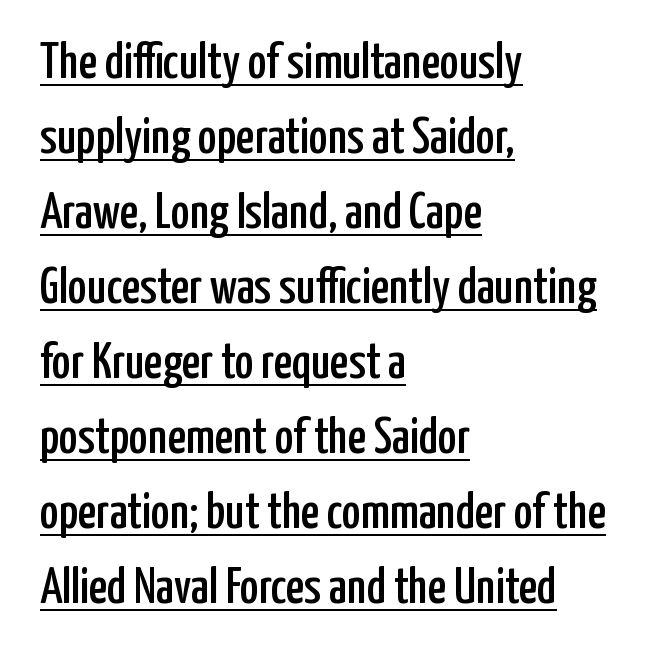
{"serif": "no", "italic": "no", "width": "condensed", "stroke_contrast": "low", "x_height": "medium", "monospaced": "no", "underline": "yes", "align": "left", "line_spacing": "normal", "line_spacing_ratio": 1.47, "letter_spacing": "normal", "letter_spacing_em": 0.0, "glyph_px": 51}
